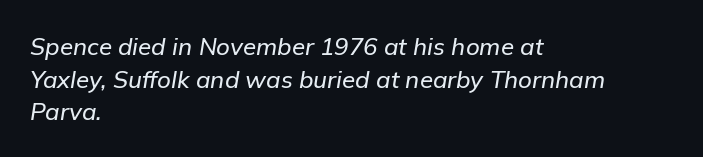
Compared with typical body copy, the letter spacing here is the same. Rendered with sloped, italic letterforms. Short and long lines alike share a common starting point at left. The space directly below the letters is spotless. The line-height multiplier appears to be the usual default.
